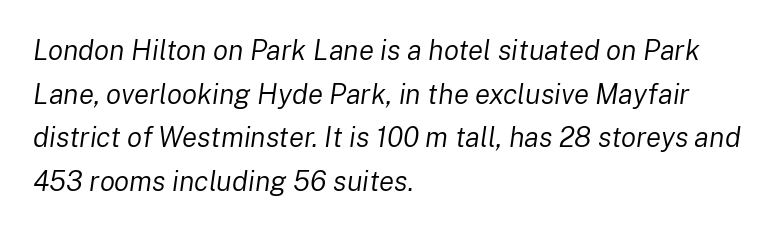
The image shows 28 px regular-weight type, italic (leaning right); set left-aligned, normal line spacing (1.56x), normal letter spacing, not underlined; low stroke contrast and a medium x-height.
